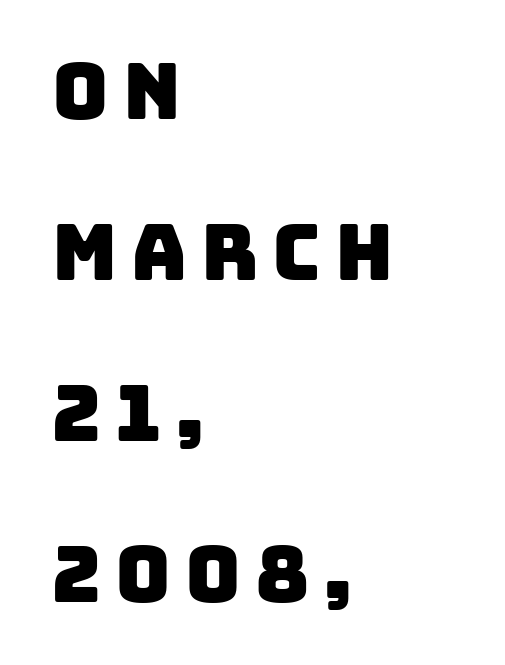
Q: Is the typeface a serif or a sans-serif typeface? A: Sans-serif.
Q: Is the text underlined? A: No.
Q: How is the paragraph aligned? A: Left-aligned.
Q: Is the spacing between lines tight, normal or loose? A: Loose.
Q: Width (condensed, normal, or wide)? A: Normal.
Q: Stroke contrast? A: Low.
Q: x-height? A: Large.
Q: Monospaced? A: No.
